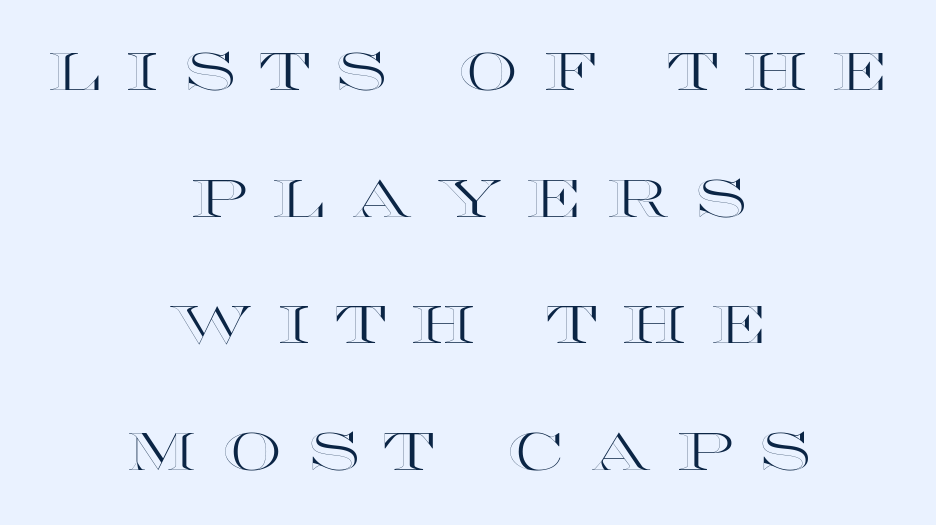
The image shows 53 px wide type, upright; set centered, loose line spacing (2.39x), unusually wide letter spacing (+0.48 em), not underlined; a large x-height.
